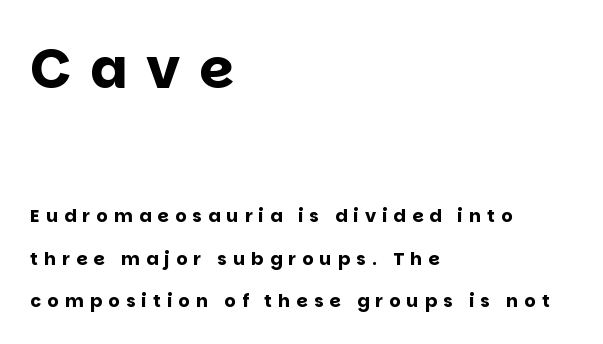
The image shows 55 px bold sans-serif type, upright; set left-aligned, loose line spacing (2.35x), unusually wide letter spacing (+0.34 em), not underlined; the first (top) block is 3.06x larger; low stroke contrast and a large x-height.
